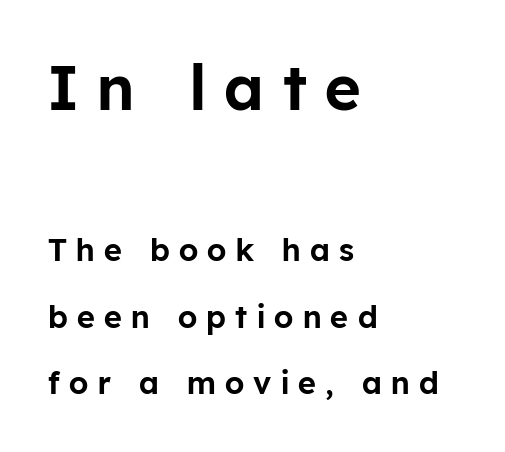
{"serif": "no", "italic": "no", "width": "normal", "stroke_contrast": "low", "x_height": "medium", "monospaced": "no", "underline": "no", "align": "left", "line_spacing": "loose", "line_spacing_ratio": 2.14, "letter_spacing": "wide", "letter_spacing_em": 0.3, "larger_block": "first", "size_ratio": 2.0, "glyph_px": 62}
